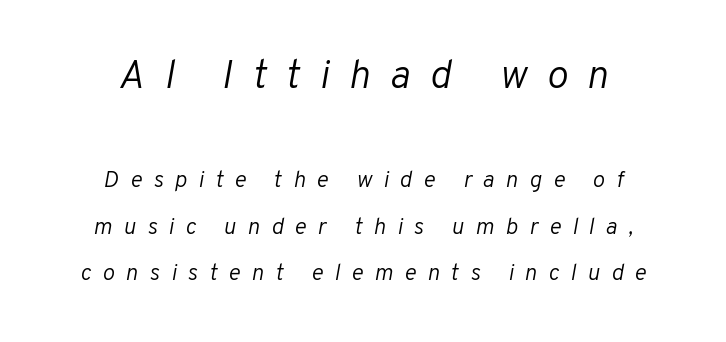
{"italic": "yes", "lean": "right", "slant_degrees": 10, "bold": "no", "weight": "light", "width": "normal", "stroke_contrast": "low", "x_height": "medium", "monospaced": "no", "underline": "no", "align": "center", "line_spacing": "loose", "line_spacing_ratio": 2.04, "letter_spacing": "wide", "letter_spacing_em": 0.49, "larger_block": "first", "size_ratio": 1.74, "glyph_px": 40}
